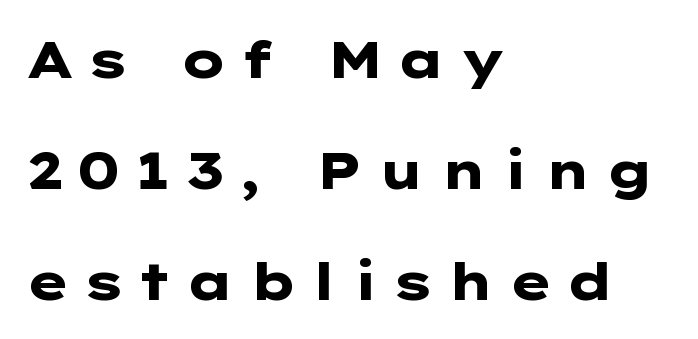
In terms of letterform style, serifs are entirely absent. Tracking here is generous; glyphs stand well apart from one another. Every character sits straight up, as roman type does. I'd describe the lettering as bold — thick and assertive. Rule under the text: the space is simply empty.
